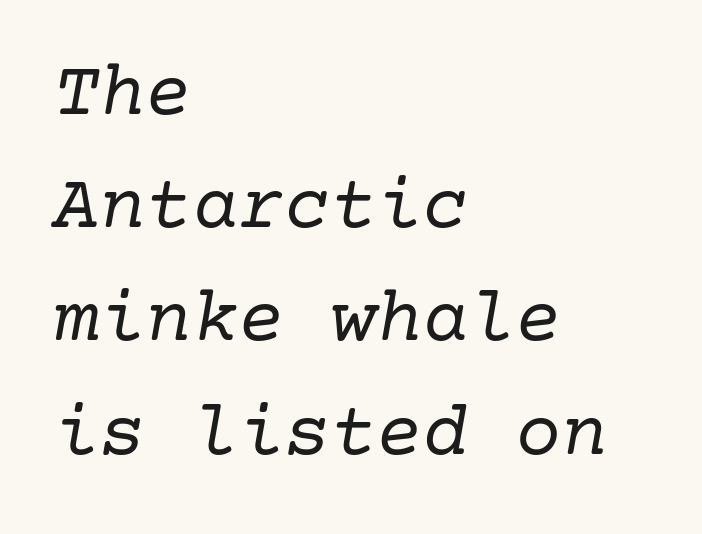
{"serif": "yes", "italic": "yes", "lean": "right", "slant_degrees": 10, "bold": "no", "weight": "regular", "width": "normal", "stroke_contrast": "low", "x_height": "medium", "underline": "no", "align": "left", "line_spacing": "normal", "line_spacing_ratio": 1.47, "letter_spacing": "normal", "letter_spacing_em": 0.0, "glyph_px": 77}
